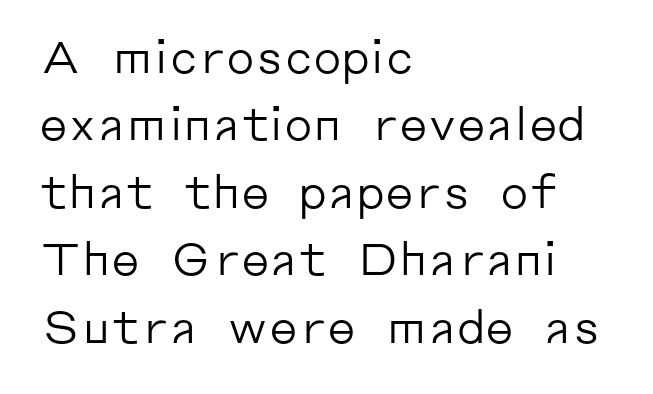
Q: Is the text bold? A: No.
Q: Is the text italic (slanted)? A: No, it is upright.
Q: Is the typeface a serif or a sans-serif typeface? A: Sans-serif.
Q: Is the text underlined? A: No.
Q: How is the paragraph aligned? A: Left-aligned.
Q: Is the spacing between letters normal or unusually wide? A: Normal.
Q: Is the spacing between lines tight, normal or loose? A: Normal.
Q: Width (condensed, normal, or wide)? A: Normal.
Q: Stroke contrast? A: Low.
Q: x-height? A: Medium.
Q: Monospaced? A: No.
